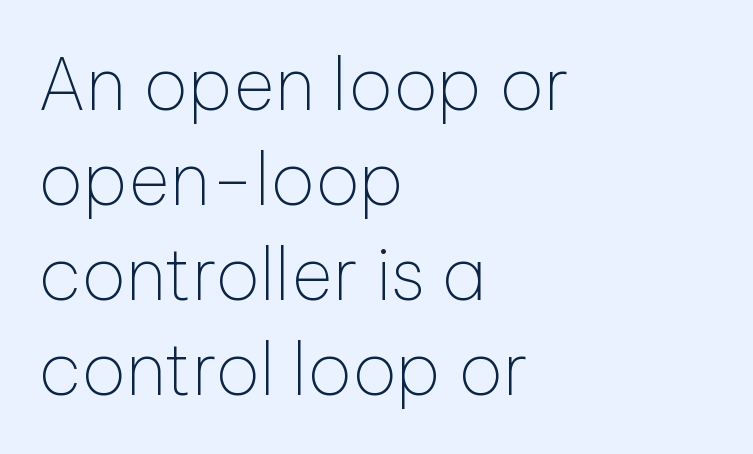
Q: Is the text bold? A: No.
Q: Is the text italic (slanted)? A: No, it is upright.
Q: Is the typeface a serif or a sans-serif typeface? A: Sans-serif.
Q: Is the text underlined? A: No.
Q: How is the paragraph aligned? A: Left-aligned.
Q: Is the spacing between letters normal or unusually wide? A: Normal.
Q: Is the spacing between lines tight, normal or loose? A: Normal.
Q: Width (condensed, normal, or wide)? A: Normal.
Q: Stroke contrast? A: Low.
Q: x-height? A: Medium.
Q: Monospaced? A: No.
